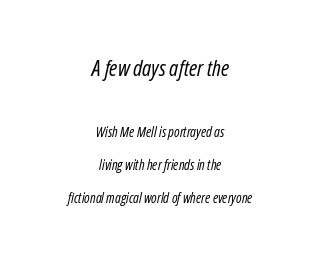
The image shows 22 px text type, italic (leaning right); set centered, loose line spacing (2.37x), normal letter spacing, not underlined; the first (top) block is 1.57x larger.
